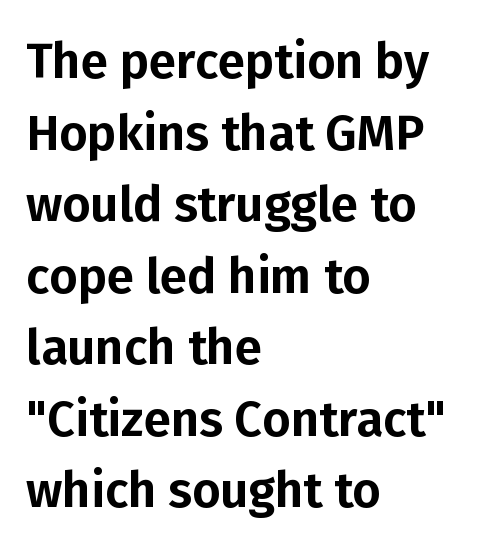
Notice how descenders clear the ascenders below comfortably — that's standard leading. The paragraph has a hard left edge and a soft right edge. Descenders hang freely into open space. A roman cut, with each character standing at attention. Caption: standard tracking, unaltered. Are there feet on the stems? There aren't — it's a sans.
